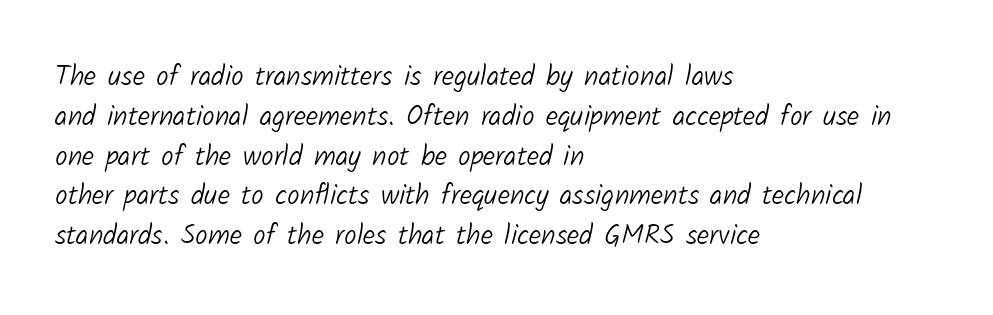
The image shows 28 px light sans-serif type; set left-aligned, normal line spacing (1.42x), normal letter spacing, not underlined; low stroke contrast and a medium x-height.
